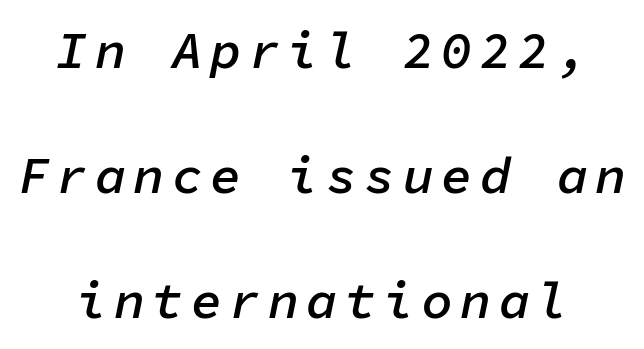
Stems and bowls a touch heavier than normal — semibold. The passage shown is typed in a monospace face where columns stay perfectly aligned. The baseline area is clear. The passage shown stacks its lines with a broad gap. Italic: yes, the glyphs are oblique.
